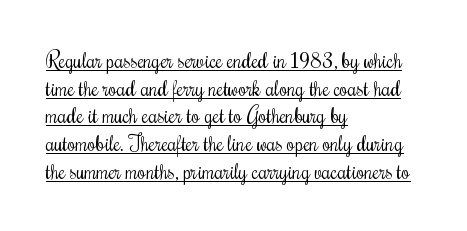
All the whitespace from short lines collects on the right. In designer terms, the underline attribute is active on this setting. Vertical stems look standard width or narrower in stroke. Leading: standard.
